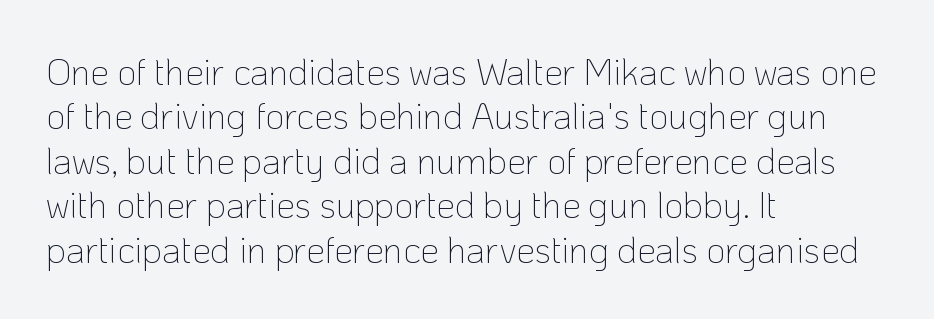
The image shows 37 px thin sans-serif type, upright; set left-aligned, line spacing 1.2x, normal letter spacing, not underlined; low stroke contrast and a medium x-height.
